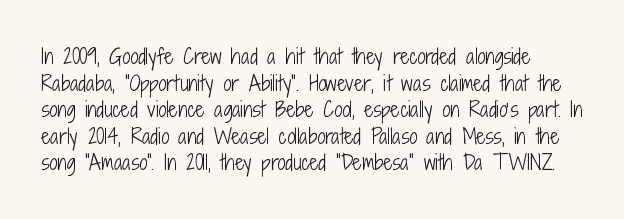
{"italic": "no", "bold": "no", "underline": "no", "line_spacing": "normal", "line_spacing_ratio": 1.33, "letter_spacing": "normal", "letter_spacing_em": 0.0, "glyph_px": 20}
